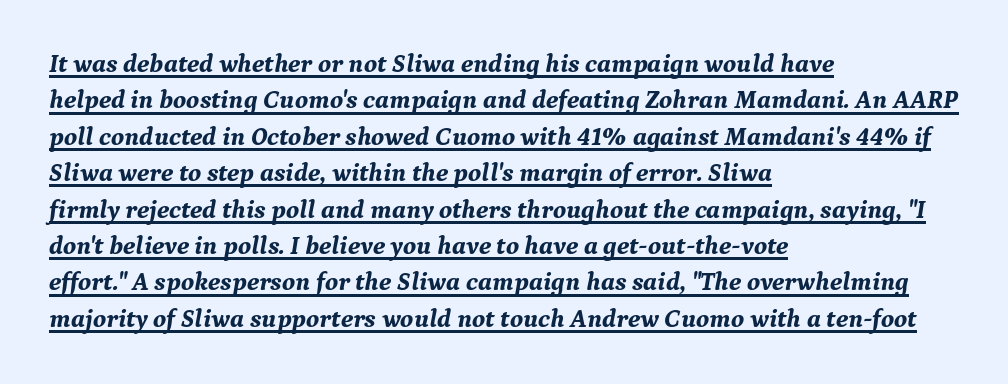
Q: Is the text bold? A: Yes.
Q: Is the text italic (slanted)? A: Yes, it leans right by about 9 degrees.
Q: Is the text underlined? A: Yes.
Q: How is the paragraph aligned? A: Left-aligned.
Q: Is the spacing between letters normal or unusually wide? A: Normal.
Q: Is the spacing between lines tight, normal or loose? A: Normal.
